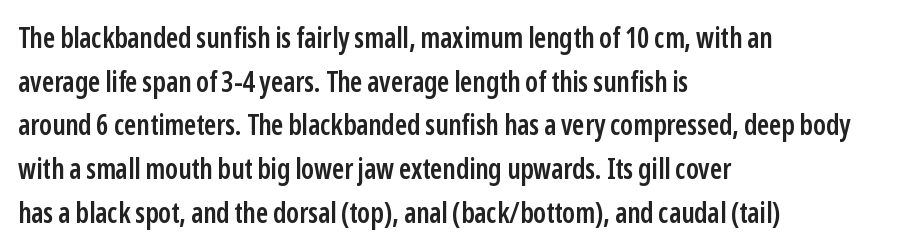
Proportional: the letters do not fall into vertical columns. The glyphs have the mass of a demibold cut, below bold. If you drew a line through each stem, it would be perfectly vertical. Horizontal alignment here is leftward, the default for most running prose. The tracking reads as untouched default to a designer's eye.
